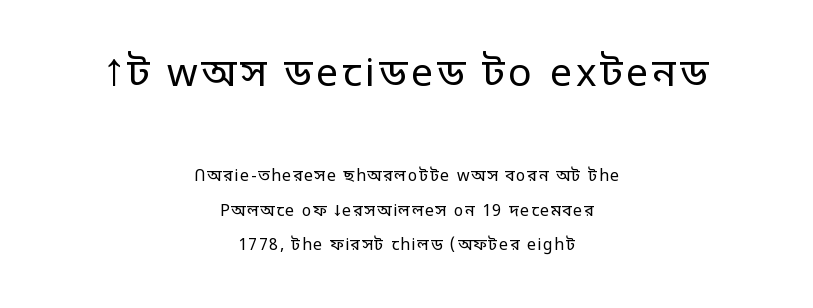
Layout note: lines centered. Clear beneath every line of the passage. Is this a fixed-width face? No — the glyphs have proportional, varying widths. The typesetting does not lean heavy: it is not bold. Larger block? The one above; the one below is distinctly smaller.
